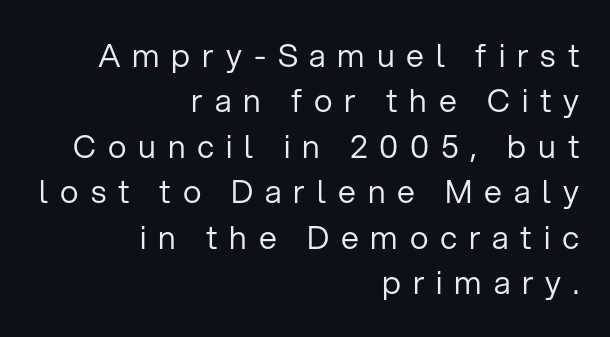
Q: Is the text bold? A: No.
Q: Is the text italic (slanted)? A: No, it is upright.
Q: Is the typeface a serif or a sans-serif typeface? A: Sans-serif.
Q: Is the text underlined? A: No.
Q: How is the paragraph aligned? A: Right-aligned.
Q: Is the spacing between letters normal or unusually wide? A: Unusually wide.
Q: Is the spacing between lines tight, normal or loose? A: Normal.
Q: Width (condensed, normal, or wide)? A: Normal.
Q: Stroke contrast? A: Low.
Q: x-height? A: Medium.
Q: Monospaced? A: No.
